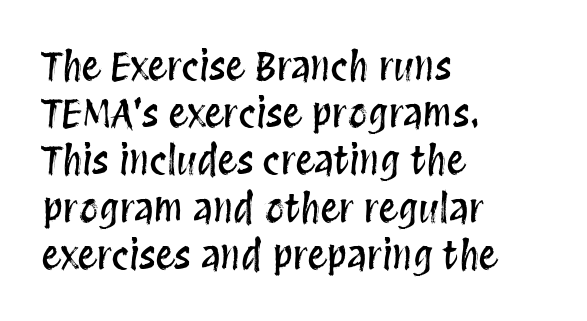
Q: Is the text italic (slanted)? A: No, it is upright.
Q: Is the text underlined? A: No.
Q: How is the paragraph aligned? A: Left-aligned.
Q: Is the spacing between letters normal or unusually wide? A: Normal.
Q: Width (condensed, normal, or wide)? A: Condensed.
Q: Stroke contrast? A: Medium.
Q: x-height? A: Large.
Q: Monospaced? A: No.
